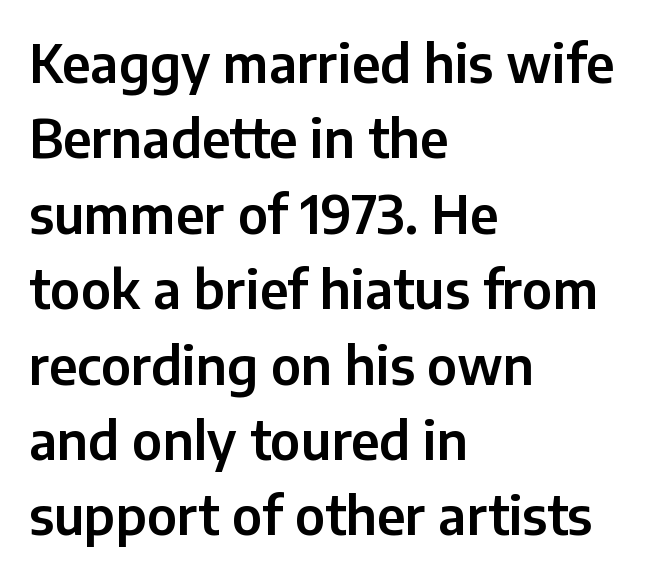
The passage shown stacks its lines at a standard gap. A typesetter would call this proportional, since set widths differ per character. A roman cut, with each character standing at attention. Only glyphs here, with clear space below each row.
